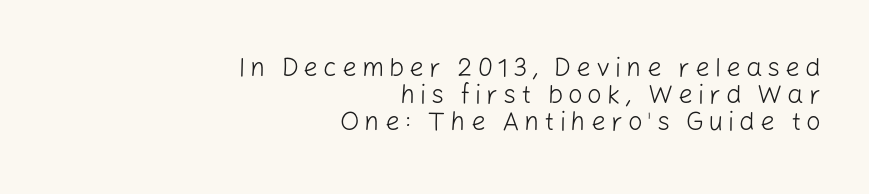
The passage shown is not bold in any degree. These lines are set flush right with a ragged left edge. Just letters on the line, the space beneath them empty. Summary of vertical rhythm: compact, with narrow interline spacing. It's the straight-up-and-down kind of type.
